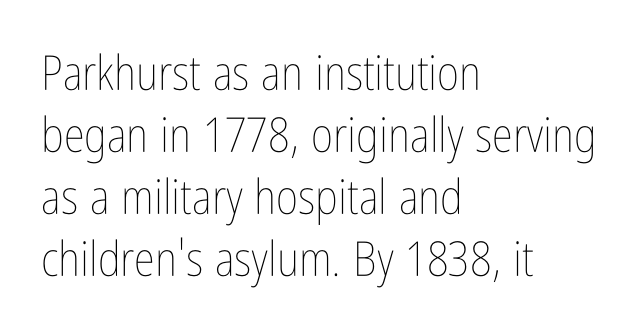
{"italic": "no", "bold": "no", "weight": "thin", "width": "condensed", "stroke_contrast": "low", "x_height": "medium", "monospaced": "no", "underline": "no", "align": "left", "line_spacing": "normal", "line_spacing_ratio": 1.29, "letter_spacing": "normal", "letter_spacing_em": 0.0, "glyph_px": 48}
